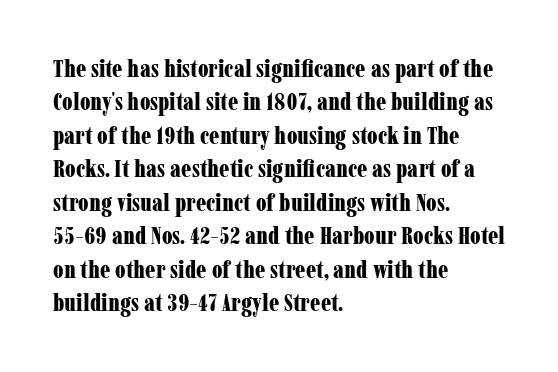
{"italic": "no", "bold": "yes", "underline": "no", "align": "left", "line_spacing": "normal", "line_spacing_ratio": 1.34, "letter_spacing": "normal", "letter_spacing_em": 0.0, "glyph_px": 25}
